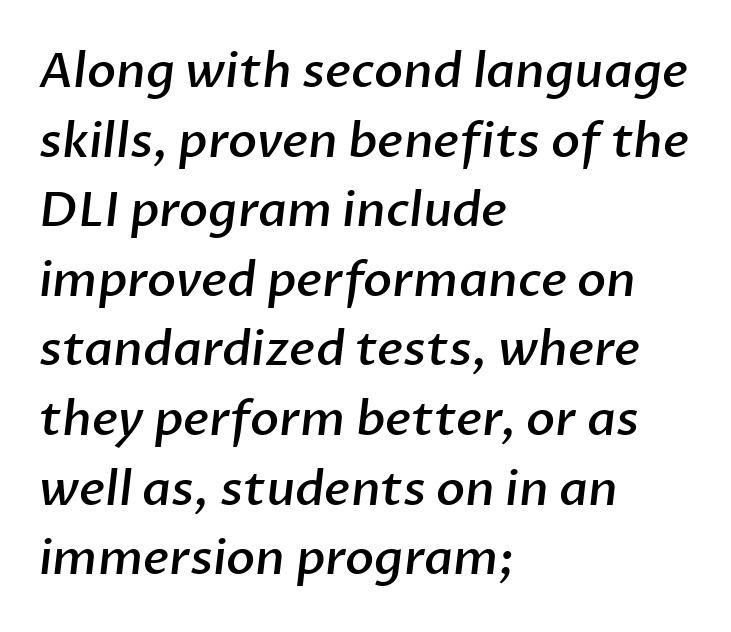
This rendering features lettering with no underline. In terms of letterform style, serifs are entirely absent. Stroke thickness is moderately raised; the sample reads as semibold. Letter spacing: default.
